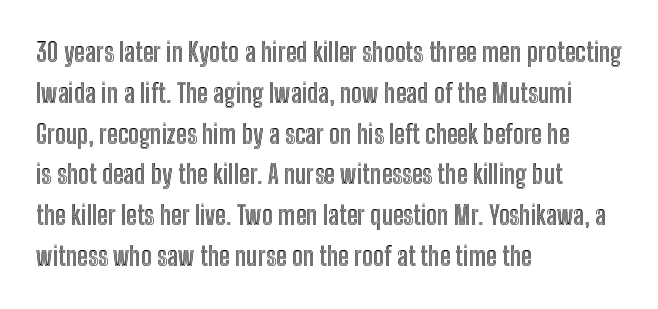
{"italic": "no", "underline": "no", "align": "left", "line_spacing": "normal", "line_spacing_ratio": 1.57, "letter_spacing": "normal", "letter_spacing_em": 0.0, "glyph_px": 26}
